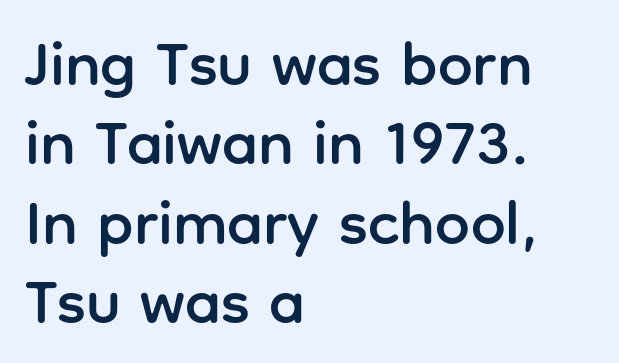
The image shows 62 px sans-serif type, upright; set left-aligned, normal line spacing (1.28x), normal letter spacing, not underlined; low stroke contrast and a medium x-height.
